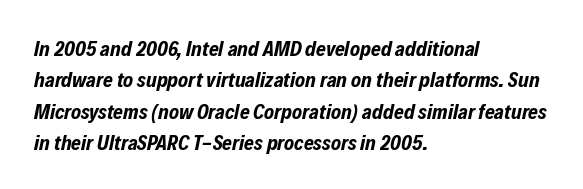
Tall strokes in this sample are angled rather than plumb. The block of text has a typical density, with ordinary space between rows. Honestly, the letter spacing is just normal — you wouldn't notice it. The text block is weighted toward the left margin, trailing off unevenly rightward.
